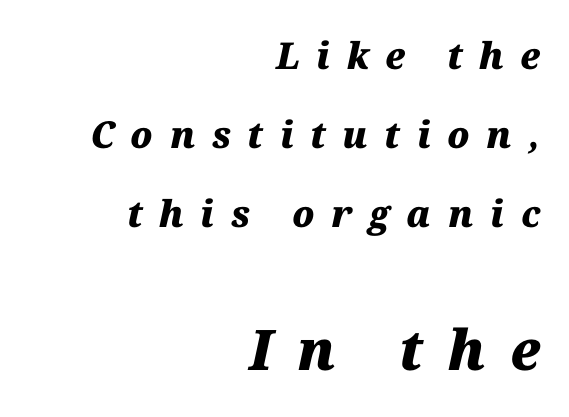
The image shows 56 px heavy type, italic (leaning right); set right-aligned, loose line spacing (2.13x), unusually wide letter spacing (+0.45 em), not underlined; the second (bottom) block is 1.51x larger; medium stroke contrast and a medium x-height.
